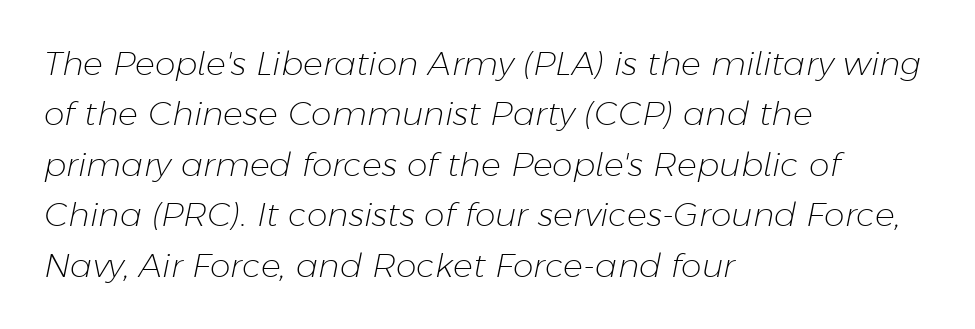
{"italic": "yes", "lean": "right", "slant_degrees": 11, "bold": "no", "weight": "light", "width": "normal", "stroke_contrast": "low", "x_height": "medium", "monospaced": "no", "underline": "no", "align": "left", "line_spacing": "normal", "line_spacing_ratio": 1.53, "letter_spacing": "normal", "letter_spacing_em": 0.0, "glyph_px": 33}
